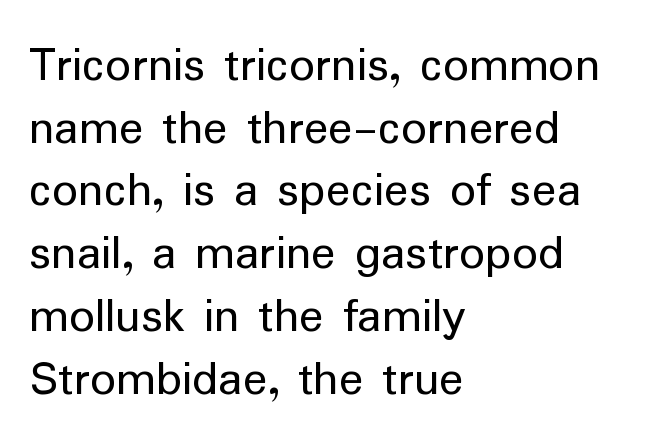
The image shows 51 px regular-weight sans-serif type, upright; set left-aligned, line spacing 1.23x, normal letter spacing, not underlined; low stroke contrast and a medium x-height.
